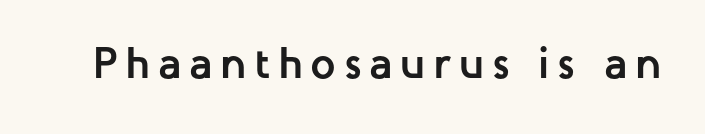
Q: Is the text bold? A: Yes.
Q: Is the text italic (slanted)? A: No, it is upright.
Q: Is the typeface a serif or a sans-serif typeface? A: Sans-serif.
Q: Is the text underlined? A: No.
Q: Width (condensed, normal, or wide)? A: Normal.
Q: Stroke contrast? A: Low.
Q: x-height? A: Medium.
Q: Monospaced? A: No.
